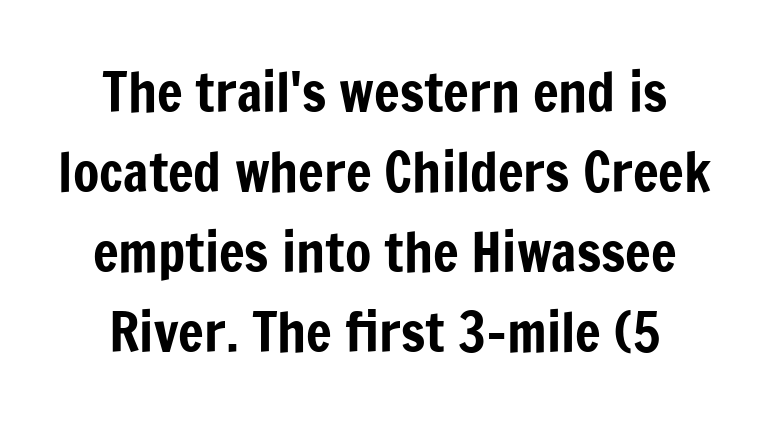
Is there any slant? The stems are plumb. The font family rendered here belongs to the sans-serif group. Think of a printed novel: that variable character pitch is what you see here. The gap between lines stays unmarked. The passage shown has conventional tracking throughout.
